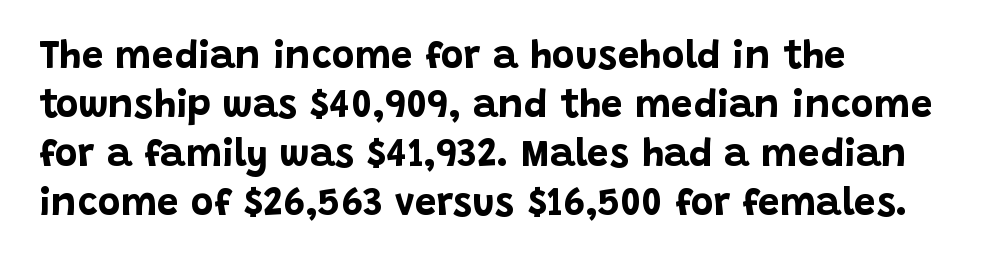
{"serif": "no", "italic": "no", "bold": "yes", "weight": "bold", "width": "normal", "stroke_contrast": "low", "x_height": "large", "monospaced": "no", "underline": "no", "align": "left", "line_spacing": "normal", "line_spacing_ratio": 1.26, "letter_spacing": "normal", "letter_spacing_em": 0.0, "glyph_px": 39}
